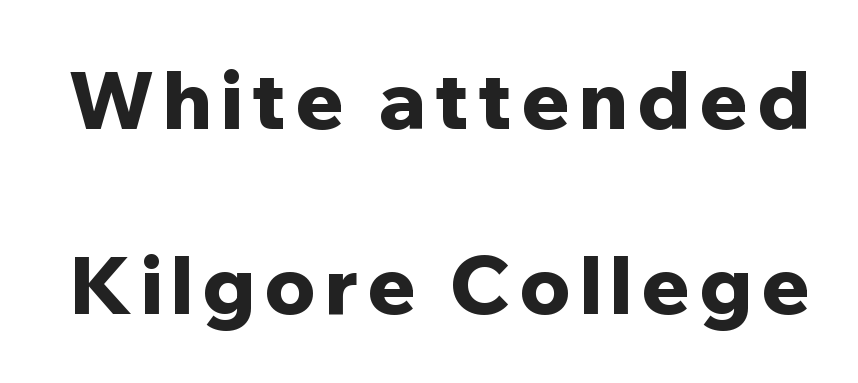
Q: Is the text bold? A: Yes.
Q: Is the text italic (slanted)? A: No, it is upright.
Q: Is the typeface a serif or a sans-serif typeface? A: Sans-serif.
Q: Is the text underlined? A: No.
Q: Is the spacing between lines tight, normal or loose? A: Loose.
Q: Width (condensed, normal, or wide)? A: Normal.
Q: Stroke contrast? A: Low.
Q: x-height? A: Medium.
Q: Monospaced? A: No.
